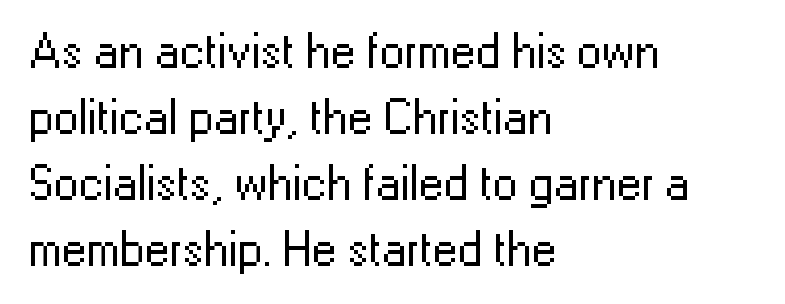
{"serif": "no", "italic": "no", "bold": "no", "weight": "regular", "width": "normal", "stroke_contrast": "low", "x_height": "medium", "monospaced": "no", "underline": "no", "align": "left", "line_spacing": "normal", "line_spacing_ratio": 1.32, "letter_spacing": "normal", "letter_spacing_em": 0.0, "glyph_px": 50}
